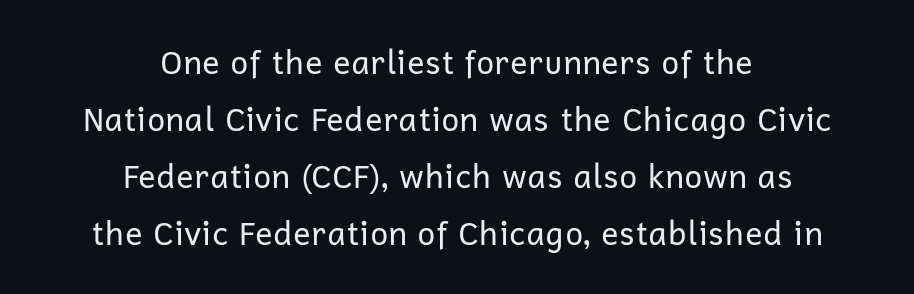
The image shows 32 px regular-weight sans-serif type, upright; set centered, line spacing 1.78x, normal letter spacing, not underlined; low stroke contrast and a medium x-height.
